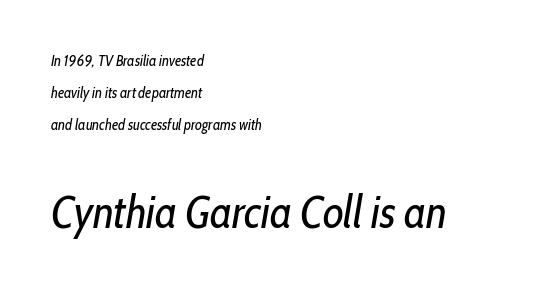
Q: Is the text bold? A: No.
Q: Is the text italic (slanted)? A: Yes, it leans right by about 10 degrees.
Q: Is the text underlined? A: No.
Q: How is the paragraph aligned? A: Left-aligned.
Q: Is the spacing between letters normal or unusually wide? A: Normal.
Q: Is the spacing between lines tight, normal or loose? A: Loose.
Q: Which block of text is set in a larger size, the first (top) or the second (bottom)? A: The second (bottom) one.
Q: Width (condensed, normal, or wide)? A: Condensed.
Q: Stroke contrast? A: Low.
Q: x-height? A: Medium.
Q: Monospaced? A: No.
